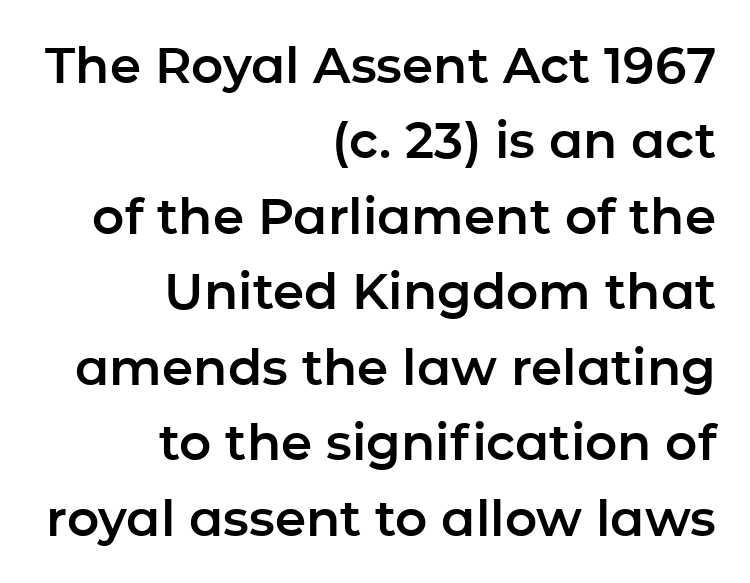
{"serif": "no", "italic": "no", "width": "normal", "stroke_contrast": "low", "x_height": "medium", "monospaced": "no", "underline": "no", "align": "right", "line_spacing": "normal", "line_spacing_ratio": 1.51, "letter_spacing": "normal", "letter_spacing_em": 0.0, "glyph_px": 50}
